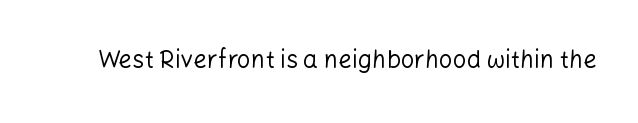
Only glyphs here, with clear space below each row. Notice how the stems are strictly vertical — no italics here. Between one letter and the next there's only the usual sliver of space. Is this a heavy cut? Hardly; it is regular or lighter.
